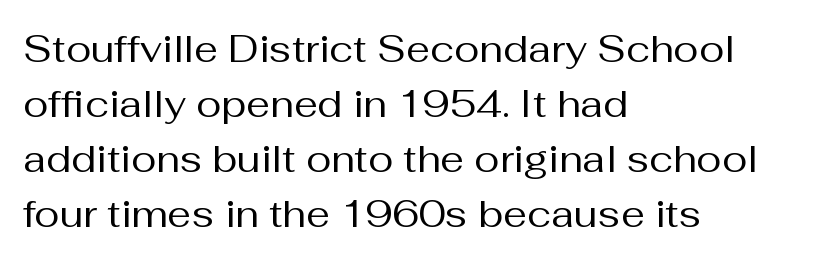
Q: Is the text bold? A: No.
Q: Is the text italic (slanted)? A: No, it is upright.
Q: Is the typeface a serif or a sans-serif typeface? A: Sans-serif.
Q: Is the text underlined? A: No.
Q: How is the paragraph aligned? A: Left-aligned.
Q: Is the spacing between letters normal or unusually wide? A: Normal.
Q: Is the spacing between lines tight, normal or loose? A: Normal.
Q: Width (condensed, normal, or wide)? A: Normal.
Q: Stroke contrast? A: Medium.
Q: x-height? A: Medium.
Q: Monospaced? A: No.
